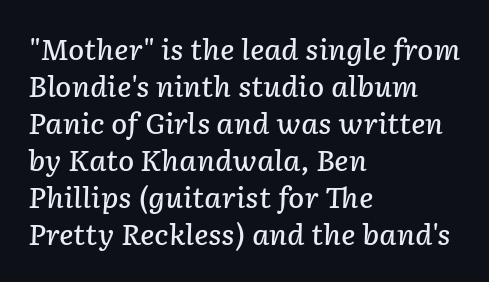
The image shows 27 px text type, italic (leaning right); set left-aligned, normal line spacing (1.37x), normal letter spacing, not underlined.
